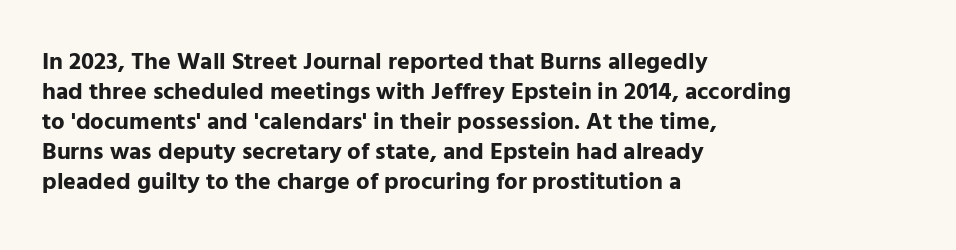
{"italic": "no", "bold": "yes", "underline": "no", "align": "left", "line_spacing": "normal", "line_spacing_ratio": 1.25, "letter_spacing": "normal", "letter_spacing_em": 0.0, "glyph_px": 24}
